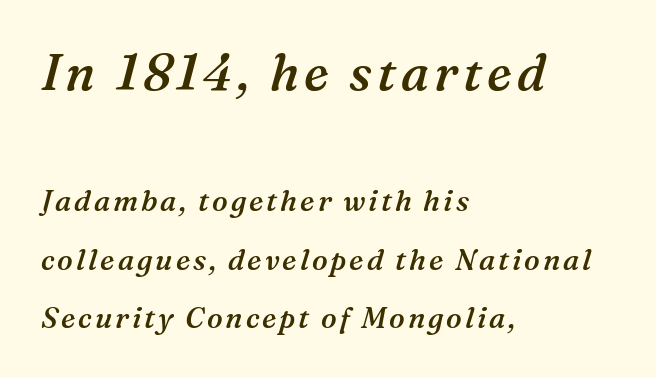
This rendering uses left alignment, leaving the right contour irregular. A typesetter would label this face a serif. Line spacing here is loose. The rendering uses natural spacing where letterforms have individual widths.
